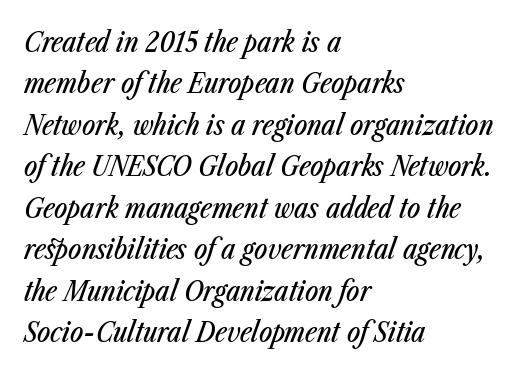
Does the copy run flush right? No — it runs flush left. The passage shown leans; its letterforms are oblique. The passage shown is typed in a proportional face where columns would drift. The glyphs are unaccompanied by any horizontal stroke below them. The lines sit at an ordinary, default distance from one another. Glyph-to-glyph distance matches everyday printed text.
